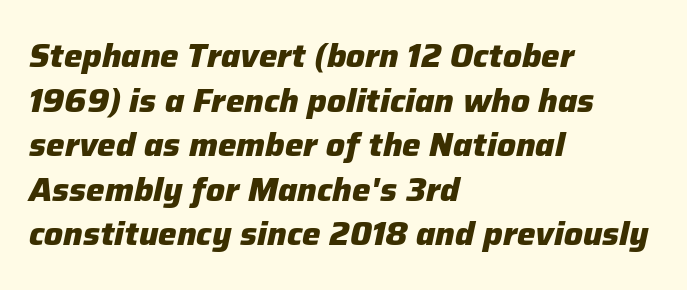
Short and long lines alike share a common starting point at left. Reading down the column, the eye jumps a familiar distance to each next line. Any mark beneath the type? The region is blank. The passage shown leans; its letterforms are oblique. These lines are rendered in a variable-pitch font. Is the type bold? Yes — the strokes are clearly thick and heavy.
